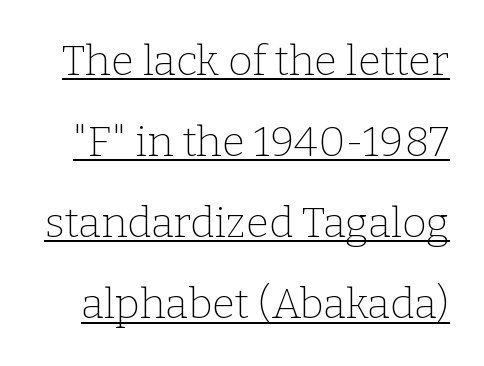
Rendered with straight, roman letterforms. How are the letters spaced? Ordinarily, with no added tracking. Caption: face not bold, strokes unweighted. Somebody hit Ctrl+U on this one — the words are underlined. The vertical gap from one line to the next is large.
